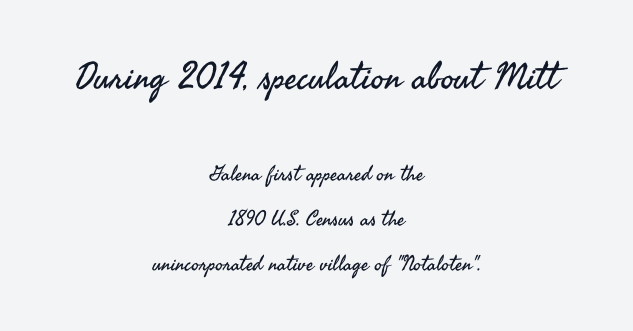
The first block has been scaled up relative to the second. Regarding serifs, this sample does without them. Is this a fixed-width face? No — the glyphs have proportional, varying widths. Counters stay open thanks to moderate or lighter strokes. Reading down the column, the eye jumps a long way to each next line.
